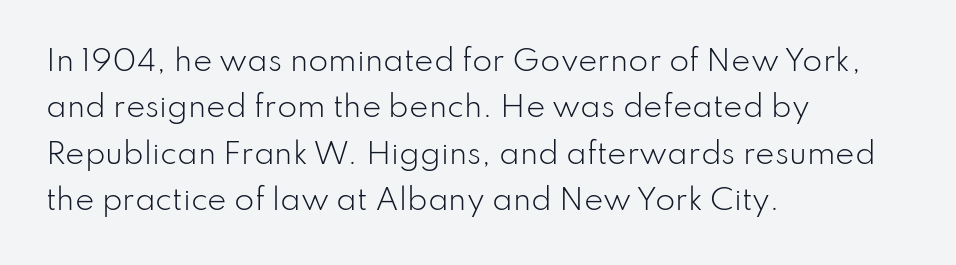
The image shows 29 px light sans-serif type, upright; set left-aligned, normal line spacing (1.6x), normal letter spacing, not underlined; low stroke contrast and a small x-height.
